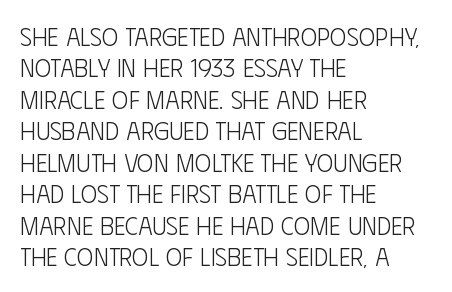
No letter is thick-stroked: the sample isn't bold. This is roman type, the default non-slanted kind. One glance says typical: line gaps are just what's usual. Plain, unruled lines of type. This sample is left-justified, so line endings fall wherever the words run out.
